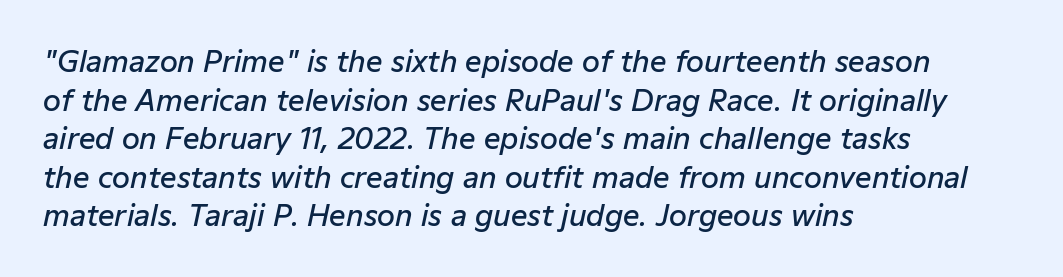
{"italic": "yes", "lean": "right", "slant_degrees": 12, "bold": "semi", "weight": "semibold", "width": "normal", "stroke_contrast": "low", "x_height": "medium", "monospaced": "no", "underline": "no", "align": "left", "line_spacing": "normal", "line_spacing_ratio": 1.33, "letter_spacing": "normal", "letter_spacing_em": 0.0, "glyph_px": 29}
